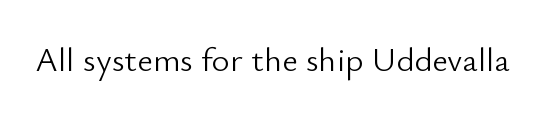
The face used here is rendered with its standard letterfit. When letters stand straight like this, we call the style roman or upright. Only glyphs here, with clear space below each row. Do the characters align in a grid? No, the font is proportional.
